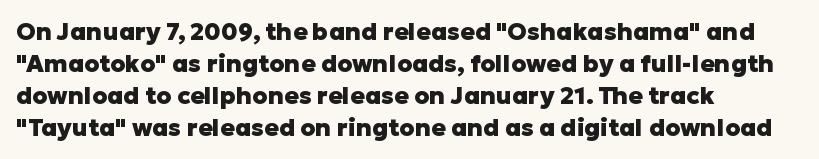
The image shows 24 px bold type, upright; set left-aligned, normal line spacing (1.33x), normal letter spacing, not underlined.
